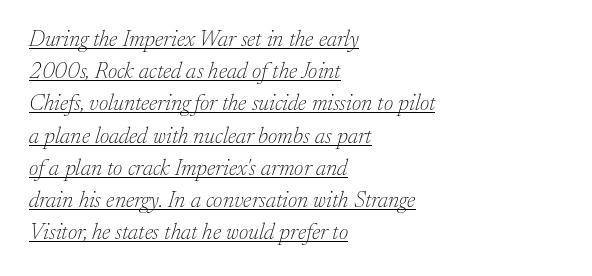
The image shows 23 px text type, italic (leaning right); set left-aligned, normal line spacing (1.4x), normal letter spacing, underlined.
